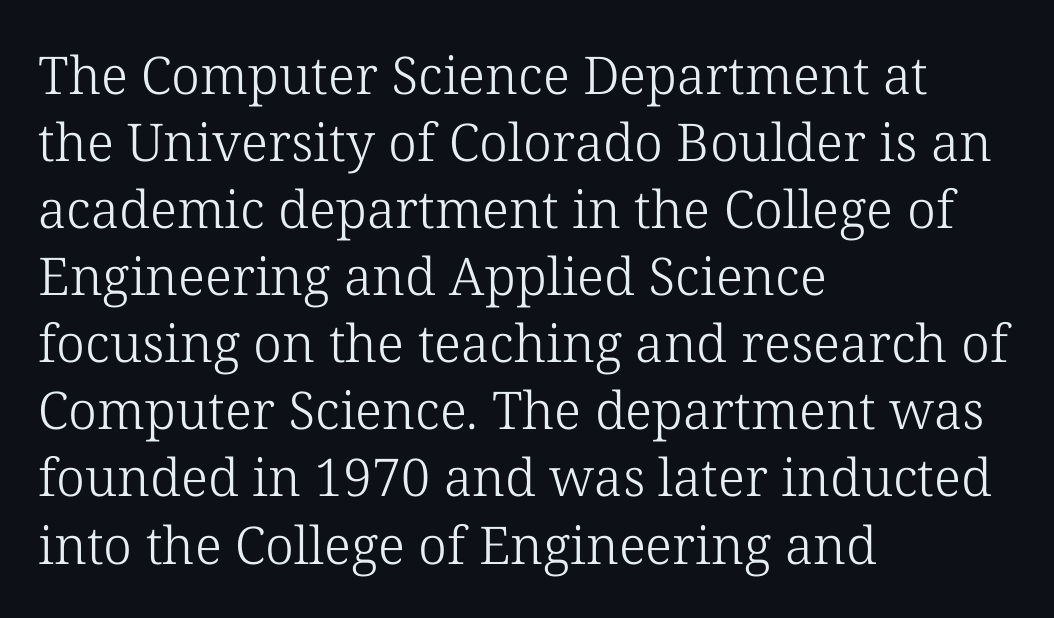
Does the lettering tilt? It doesn't — this is upright. What's the leading like? Ordinary, nothing unusual. Examine the stroke ends and you'll spot serifs. Character widths vary here, with narrow letters taking less room than wide ones.
